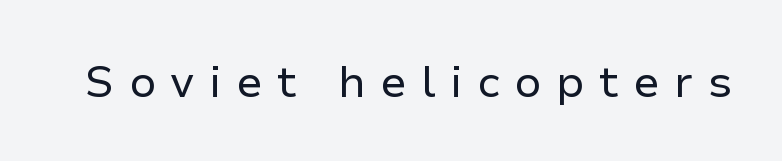
The image shows 44 px regular-weight sans-serif type, upright; set unusually wide letter spacing (+0.33 em), not underlined; low stroke contrast and a medium x-height.
